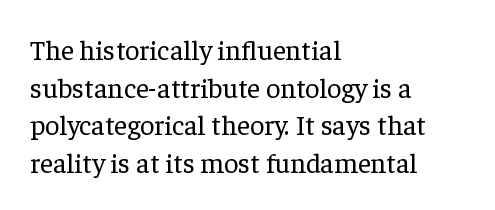
The image shows 28 px regular-weight serif type, upright; set left-aligned, normal line spacing (1.34x), normal letter spacing, not underlined; low stroke contrast and a medium x-height.
